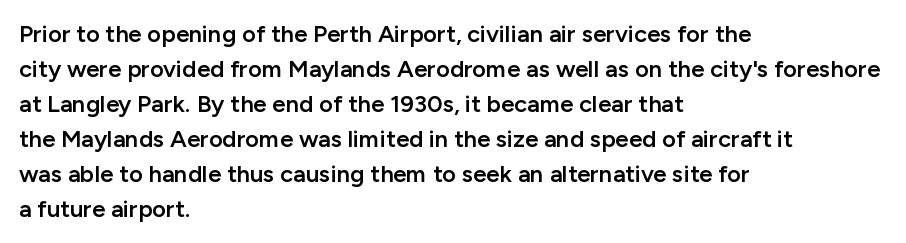
The image shows 24 px text type, upright; set left-aligned, normal line spacing (1.46x), normal letter spacing, not underlined.
